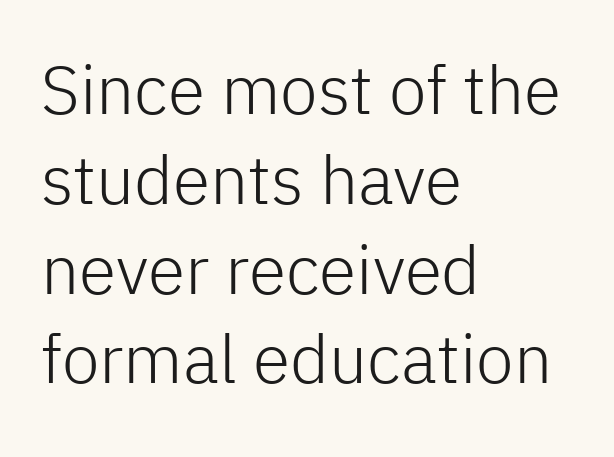
Q: Is the text bold? A: No.
Q: Is the text italic (slanted)? A: No, it is upright.
Q: Is the typeface a serif or a sans-serif typeface? A: Sans-serif.
Q: Is the text underlined? A: No.
Q: How is the paragraph aligned? A: Left-aligned.
Q: Is the spacing between letters normal or unusually wide? A: Normal.
Q: Is the spacing between lines tight, normal or loose? A: Normal.
Q: Width (condensed, normal, or wide)? A: Normal.
Q: Stroke contrast? A: Low.
Q: x-height? A: Medium.
Q: Monospaced? A: No.
